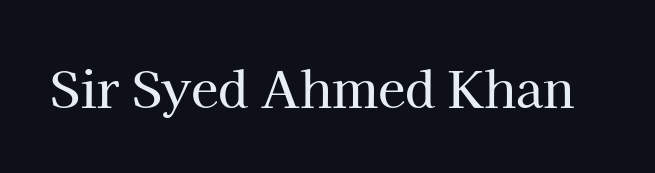
Q: Is the text italic (slanted)? A: No, it is upright.
Q: Is the typeface a serif or a sans-serif typeface? A: Serif.
Q: Is the text underlined? A: No.
Q: Is the spacing between letters normal or unusually wide? A: Normal.
Q: Width (condensed, normal, or wide)? A: Normal.
Q: Stroke contrast? A: High.
Q: x-height? A: Medium.
Q: Monospaced? A: No.
